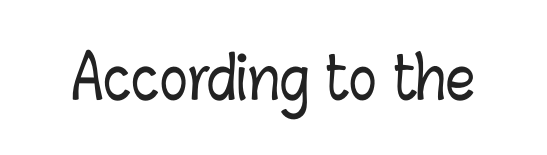
No word sits above an underline. These lines are rendered in a variable-pitch font. No extra tracking has been applied to these lines. Every stem runs plumb, perpendicular to the baseline.
